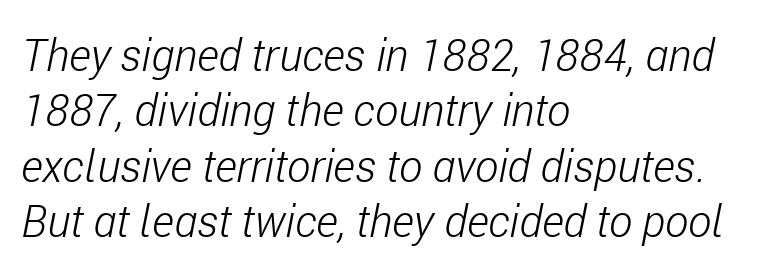
Q: Is the text bold? A: No.
Q: Is the text italic (slanted)? A: Yes, it leans right by about 11 degrees.
Q: Is the text underlined? A: No.
Q: How is the paragraph aligned? A: Left-aligned.
Q: Is the spacing between letters normal or unusually wide? A: Normal.
Q: Is the spacing between lines tight, normal or loose? A: Normal.
Q: Width (condensed, normal, or wide)? A: Condensed.
Q: Stroke contrast? A: Low.
Q: x-height? A: Medium.
Q: Monospaced? A: No.
